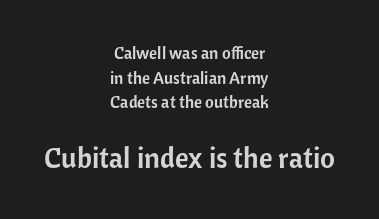
The image shows 29 px sans-serif type, upright; set centered, normal line spacing (1.45x), normal letter spacing, not underlined; the second (bottom) block is 1.71x larger; low stroke contrast and a medium x-height.
